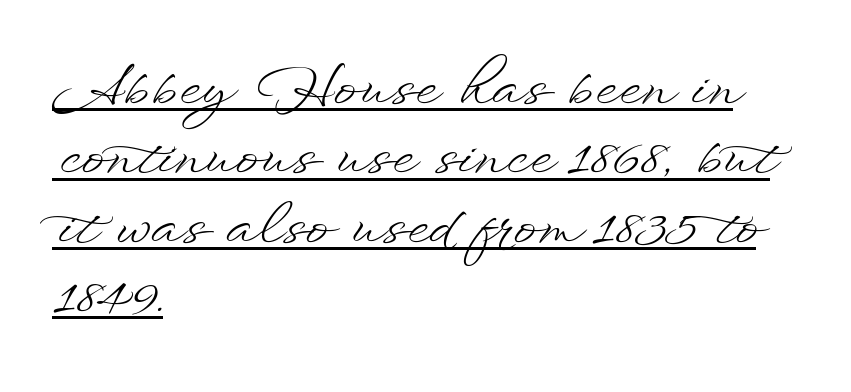
Character widths vary here, with narrow letters taking less room than wide ones. The rendering anchors every line to the left-hand side. A quiet, ordinary-to-light weight characterises the typeface. Nobody touched the tracking dial on this one.
